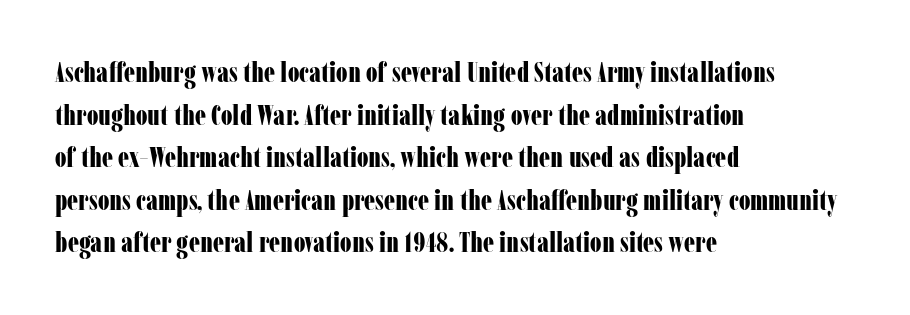
Q: Is the text bold? A: Yes.
Q: Is the text italic (slanted)? A: No, it is upright.
Q: Is the typeface a serif or a sans-serif typeface? A: Serif.
Q: Is the text underlined? A: No.
Q: How is the paragraph aligned? A: Left-aligned.
Q: Is the spacing between letters normal or unusually wide? A: Normal.
Q: Is the spacing between lines tight, normal or loose? A: Normal.
Q: Width (condensed, normal, or wide)? A: Condensed.
Q: Stroke contrast? A: Low.
Q: x-height? A: Medium.
Q: Monospaced? A: No.
